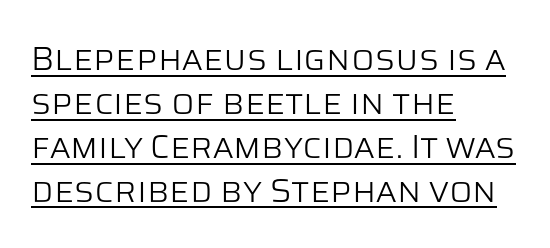
{"serif": "no", "italic": "no", "bold": "no", "weight": "light", "width": "normal", "stroke_contrast": "low", "x_height": "large", "monospaced": "no", "underline": "yes", "align": "left", "line_spacing": "normal", "line_spacing_ratio": 1.29, "letter_spacing": "normal", "letter_spacing_em": 0.0, "glyph_px": 34}
